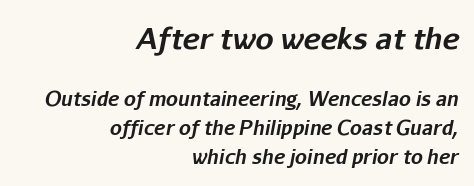
Caption: multi-line text, flush right, ragged left. Anything drawn beneath the words? Only blank space. Here the glyphs are tracked normally, forming tight word shapes. The first block has been scaled up relative to the second. Students, observe: this is what conventionally led text looks like. This sample has the flowing, uneven cadence of proportional lettering.
